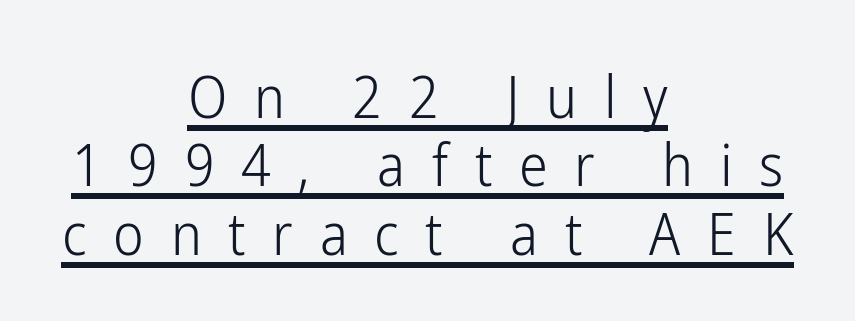
Spacing verdict: proportional, widths tailored to each character. The compositor balanced each line on the midline. Tracking value appears strongly positive — letters spread wide. Rendered with straight, roman letterforms. The passage shown is typeset with a sans-serif family. Underline: present.
